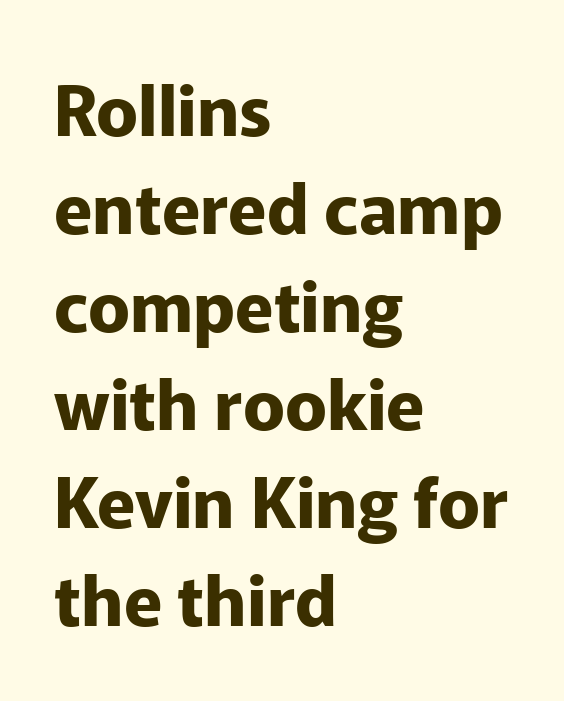
The image shows 70 px bold sans-serif type, upright; set left-aligned, normal line spacing (1.4x), normal letter spacing, not underlined; low stroke contrast and a medium x-height.
